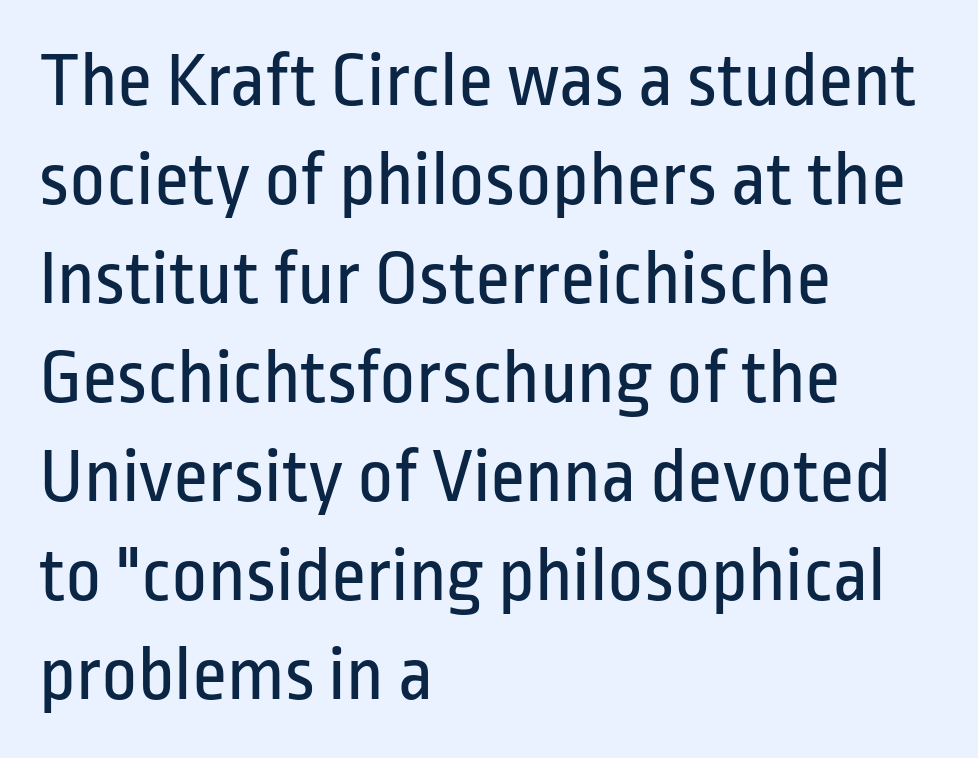
The weight would be labelled regular, book, light, or lighter still. The paragraph shown leans on its left margin. The rows are spaced the way most documents space them. Here the designer chose a conventional face with non-uniform glyph widths. Words float on clear page, feet unadorned. The font's upright variant was chosen for this text.
